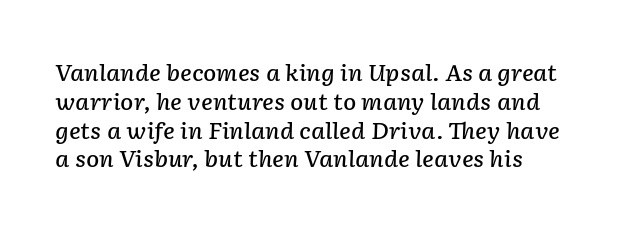
Q: Is the text bold? A: Semi-bold.
Q: Is the text italic (slanted)? A: Yes, it leans right by about 2 degrees.
Q: Is the text underlined? A: No.
Q: Is the spacing between letters normal or unusually wide? A: Normal.
Q: Is the spacing between lines tight, normal or loose? A: Normal.
